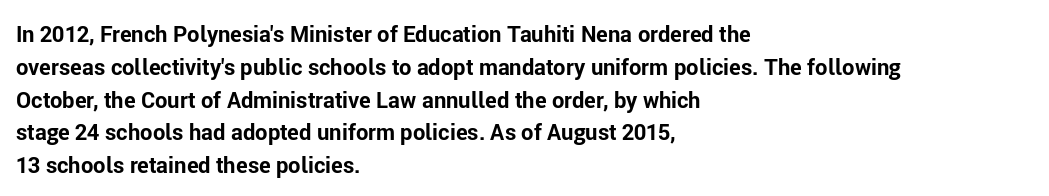
Q: Is the text bold? A: Yes.
Q: Is the text italic (slanted)? A: No, it is upright.
Q: Is the text underlined? A: No.
Q: How is the paragraph aligned? A: Left-aligned.
Q: Is the spacing between letters normal or unusually wide? A: Normal.
Q: Is the spacing between lines tight, normal or loose? A: Normal.
